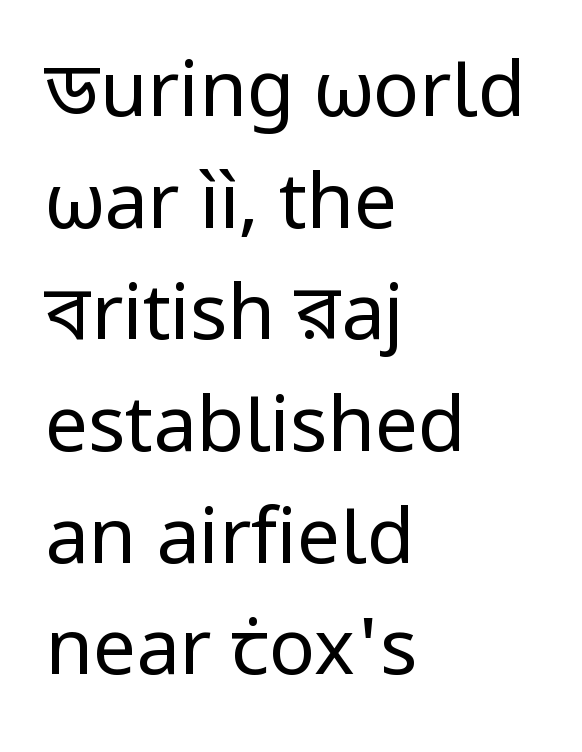
{"serif": "no", "italic": "no", "bold": "no", "weight": "regular", "width": "normal", "stroke_contrast": "low", "x_height": "medium", "monospaced": "no", "underline": "no", "align": "left", "line_spacing": "normal", "line_spacing_ratio": 1.45, "letter_spacing": "normal", "letter_spacing_em": 0.0, "glyph_px": 77}
